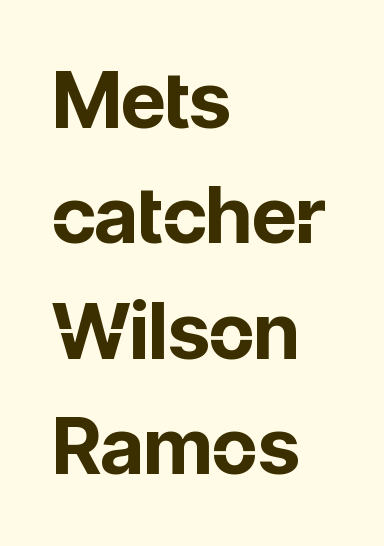
Q: Is the text bold? A: Yes.
Q: Is the text italic (slanted)? A: No, it is upright.
Q: Is the typeface a serif or a sans-serif typeface? A: Sans-serif.
Q: Is the text underlined? A: No.
Q: How is the paragraph aligned? A: Left-aligned.
Q: Is the spacing between letters normal or unusually wide? A: Normal.
Q: Is the spacing between lines tight, normal or loose? A: Normal.
Q: Width (condensed, normal, or wide)? A: Normal.
Q: Stroke contrast? A: Low.
Q: x-height? A: Medium.
Q: Monospaced? A: No.
